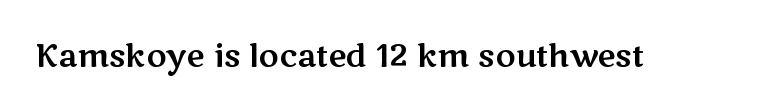
{"serif": "no", "italic": "no", "width": "wide", "stroke_contrast": "medium", "x_height": "medium", "monospaced": "no", "underline": "no", "letter_spacing": "normal", "letter_spacing_em": 0.0, "glyph_px": 31}
